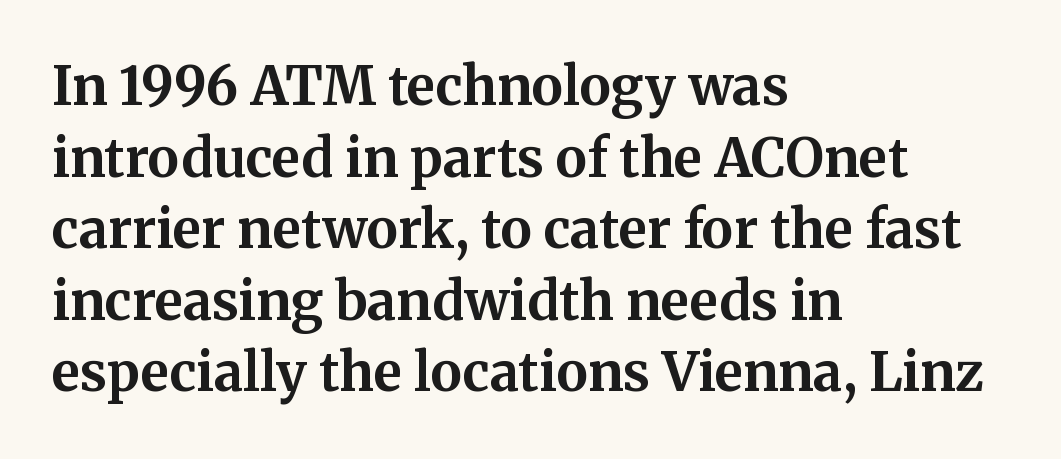
{"serif": "yes", "italic": "no", "bold": "yes", "weight": "bold", "width": "normal", "stroke_contrast": "medium", "x_height": "medium", "monospaced": "no", "underline": "no", "align": "left", "line_spacing": "normal", "line_spacing_ratio": 1.35, "letter_spacing": "normal", "letter_spacing_em": 0.0, "glyph_px": 53}
